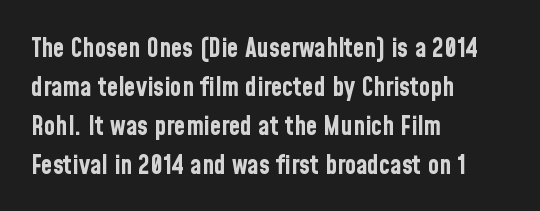
{"italic": "no", "bold": "yes", "underline": "no", "align": "left", "line_spacing": "normal", "line_spacing_ratio": 1.5, "letter_spacing": "normal", "letter_spacing_em": 0.0, "glyph_px": 26}
